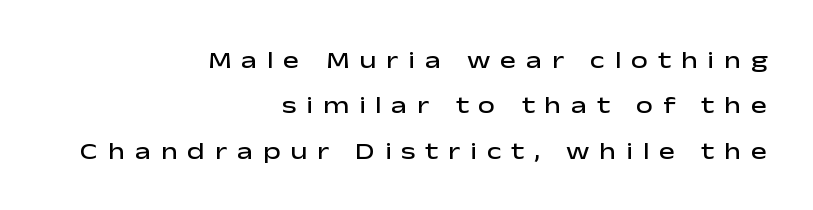
The image shows 24 px text type, upright; set right-aligned, line spacing 1.89x, unusually wide letter spacing (+0.41 em), not underlined.
